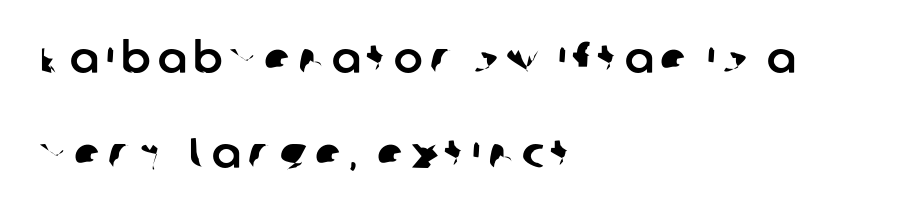
The string is rendered with underlining switched off. Type style note: lacks serifs. Proportional: the letters do not fall into vertical columns. A typesetter would call this leading open, well beyond the default. Caption: multi-line text, flush left, ragged right.
